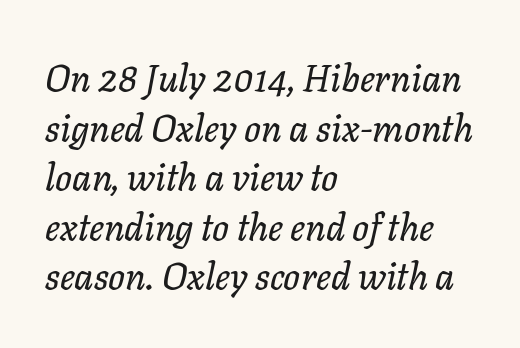
Q: Is the text italic (slanted)? A: Yes, it leans right by about 11 degrees.
Q: Is the text underlined? A: No.
Q: How is the paragraph aligned? A: Left-aligned.
Q: Is the spacing between letters normal or unusually wide? A: Normal.
Q: Is the spacing between lines tight, normal or loose? A: Normal.
Q: Width (condensed, normal, or wide)? A: Normal.
Q: Stroke contrast? A: Low.
Q: x-height? A: Medium.
Q: Monospaced? A: No.
